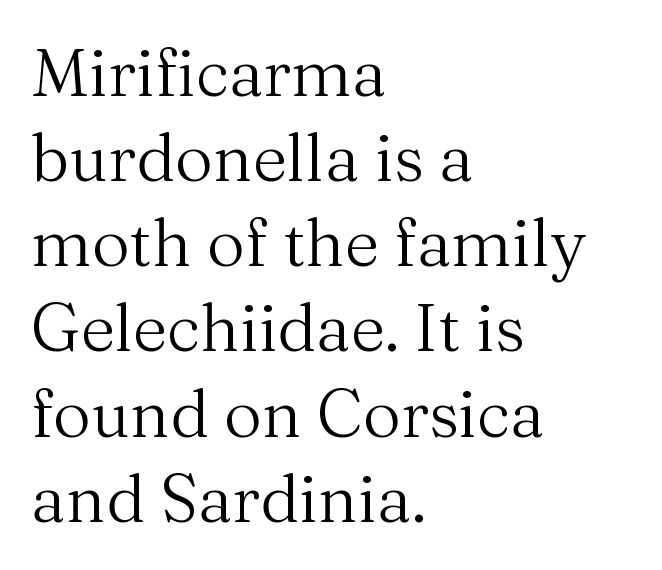
Q: Is the text bold? A: No.
Q: Is the text italic (slanted)? A: No, it is upright.
Q: Is the typeface a serif or a sans-serif typeface? A: Serif.
Q: Is the text underlined? A: No.
Q: How is the paragraph aligned? A: Left-aligned.
Q: Is the spacing between letters normal or unusually wide? A: Normal.
Q: Is the spacing between lines tight, normal or loose? A: Normal.
Q: Width (condensed, normal, or wide)? A: Normal.
Q: Stroke contrast? A: Medium.
Q: x-height? A: Medium.
Q: Monospaced? A: No.
